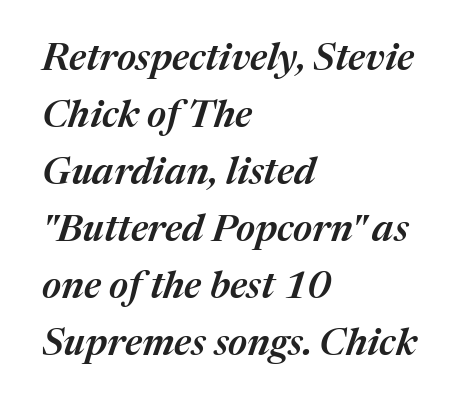
{"italic": "yes", "lean": "right", "slant_degrees": 17, "bold": "semi", "weight": "semibold", "width": "normal", "stroke_contrast": "medium", "x_height": "medium", "monospaced": "no", "underline": "no", "align": "left", "line_spacing": "normal", "line_spacing_ratio": 1.5, "letter_spacing": "normal", "letter_spacing_em": 0.0, "glyph_px": 38}
